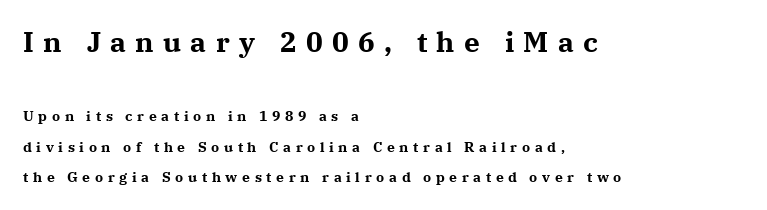
The image shows 28 px bold serif type, upright; set left-aligned, loose line spacing (2.18x), unusually wide letter spacing (+0.33 em), not underlined; the first (top) block is 2.0x larger; medium stroke contrast and a medium x-height.
